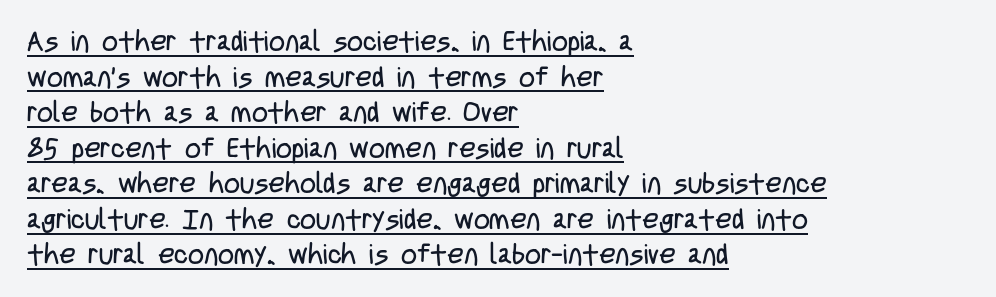
Posture: straight, roman, zero tilt. No extra tracking has been applied to these lines. What decoration does the sample have? An underline. A sans-serif font was chosen for this passage.
